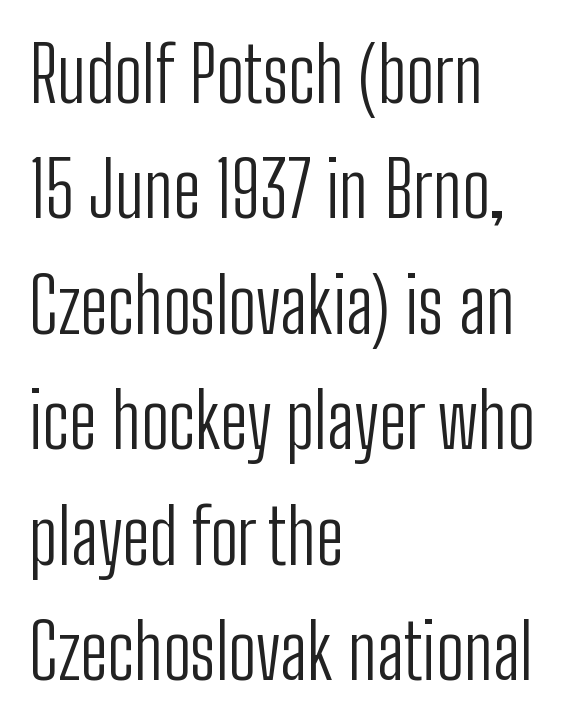
Q: Is the text bold? A: No.
Q: Is the text italic (slanted)? A: No, it is upright.
Q: Is the typeface a serif or a sans-serif typeface? A: Sans-serif.
Q: Is the text underlined? A: No.
Q: How is the paragraph aligned? A: Left-aligned.
Q: Is the spacing between letters normal or unusually wide? A: Normal.
Q: Is the spacing between lines tight, normal or loose? A: Normal.
Q: Width (condensed, normal, or wide)? A: Condensed.
Q: Stroke contrast? A: Low.
Q: x-height? A: Medium.
Q: Monospaced? A: No.
